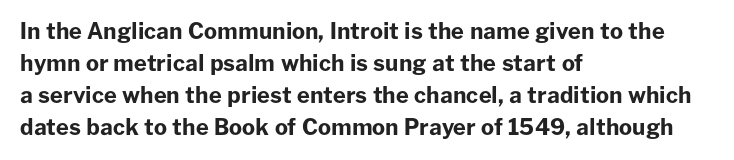
Q: Is the text bold? A: Yes.
Q: Is the text italic (slanted)? A: No, it is upright.
Q: Is the text underlined? A: No.
Q: How is the paragraph aligned? A: Left-aligned.
Q: Is the spacing between letters normal or unusually wide? A: Normal.
Q: Is the spacing between lines tight, normal or loose? A: Normal.
